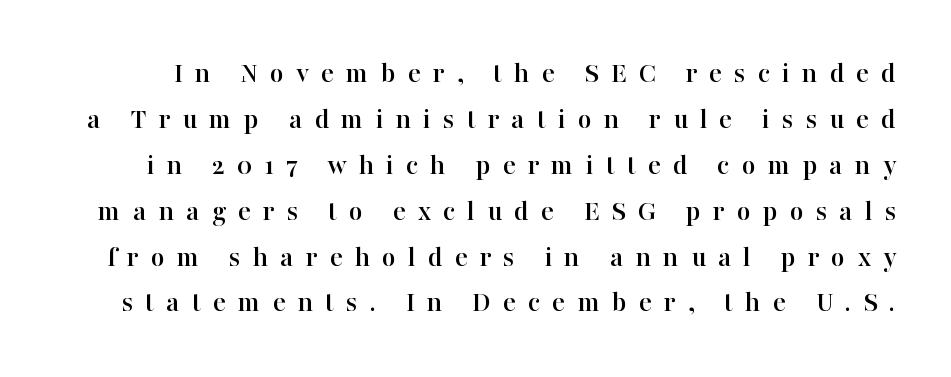
Q: Is the text italic (slanted)? A: No, it is upright.
Q: Is the typeface a serif or a sans-serif typeface? A: Serif.
Q: Is the text underlined? A: No.
Q: Is the spacing between letters normal or unusually wide? A: Unusually wide.
Q: Is the spacing between lines tight, normal or loose? A: Normal.
Q: Width (condensed, normal, or wide)? A: Normal.
Q: Stroke contrast? A: High.
Q: x-height? A: Medium.
Q: Monospaced? A: No.
